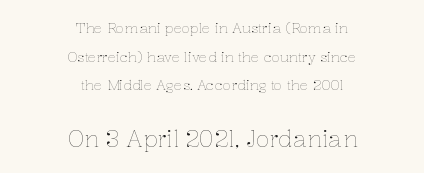
Q: Is the text bold? A: No.
Q: Is the text italic (slanted)? A: No, it is upright.
Q: Is the text underlined? A: No.
Q: How is the paragraph aligned? A: Centered.
Q: Is the spacing between letters normal or unusually wide? A: Normal.
Q: Is the spacing between lines tight, normal or loose? A: Loose.
Q: Which block of text is set in a larger size, the first (top) or the second (bottom)? A: The second (bottom) one.
